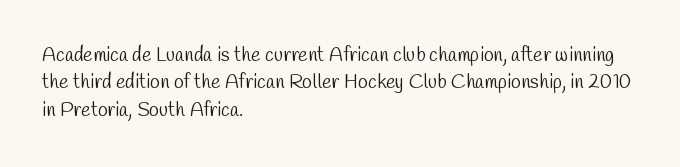
Heaviness? Minimal to ordinary, like unemphasized prose. The passage shown has conventional tracking throughout. Glance below the letters and you will spot only blank space. These lines stack with their left ends in a neat column.
